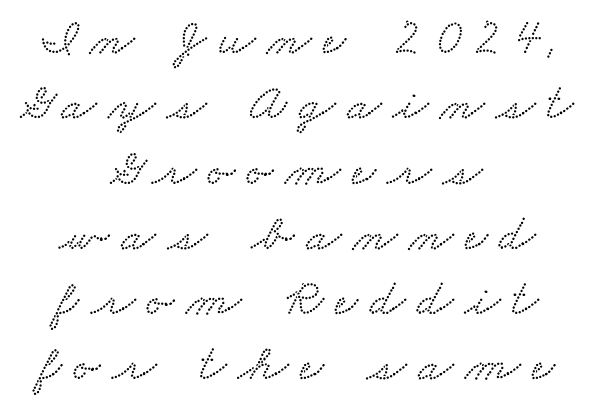
The image shows 51 px wide serif type; set centered, normal line spacing (1.28x), unusually wide letter spacing (+0.23 em), not underlined; low stroke contrast and a small x-height.
